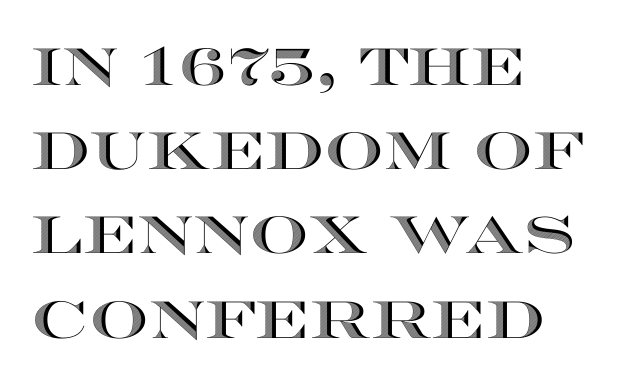
{"italic": "no", "width": "wide", "x_height": "large", "monospaced": "no", "underline": "no", "align": "left", "line_spacing": "normal", "line_spacing_ratio": 1.62, "letter_spacing": "normal", "letter_spacing_em": 0.0, "glyph_px": 52}
